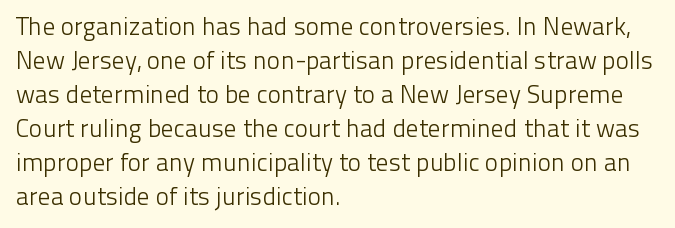
A normal amount of white space separates one row of letters from the next. Honestly, the letter spacing is just normal — you wouldn't notice it. The font's upright variant was chosen for this text. Is this a heavy cut? Hardly; it is regular or lighter. Caption: multi-line text, flush left, ragged right.
